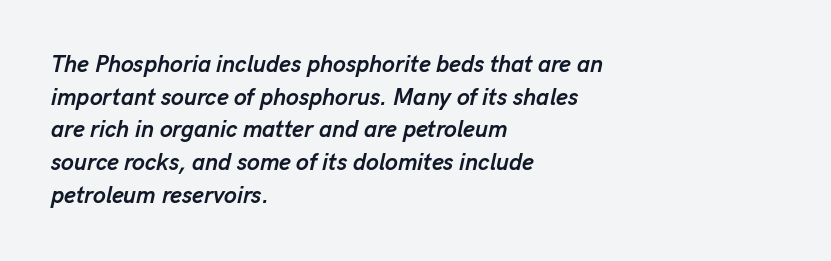
Q: Is the text bold? A: Yes.
Q: Is the text italic (slanted)? A: Yes, it leans right by about 13 degrees.
Q: Is the text underlined? A: No.
Q: How is the paragraph aligned? A: Left-aligned.
Q: Is the spacing between letters normal or unusually wide? A: Normal.
Q: Is the spacing between lines tight, normal or loose? A: Normal.
